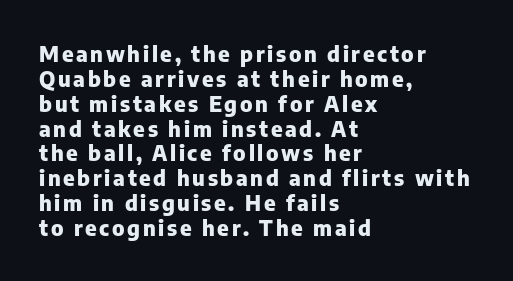
The image shows 22 px bold type, upright; set left-aligned, tight line spacing (1.13x), not underlined.
